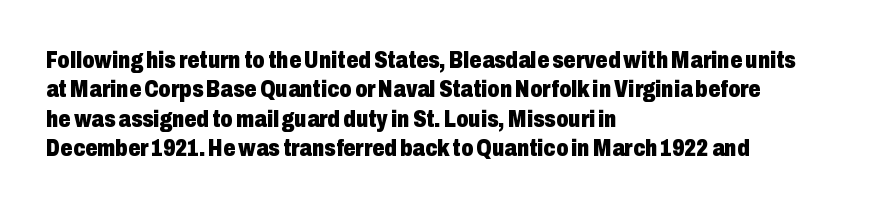
Q: Is the text bold? A: Yes.
Q: Is the text italic (slanted)? A: No, it is upright.
Q: Is the text underlined? A: No.
Q: How is the paragraph aligned? A: Left-aligned.
Q: Is the spacing between letters normal or unusually wide? A: Normal.
